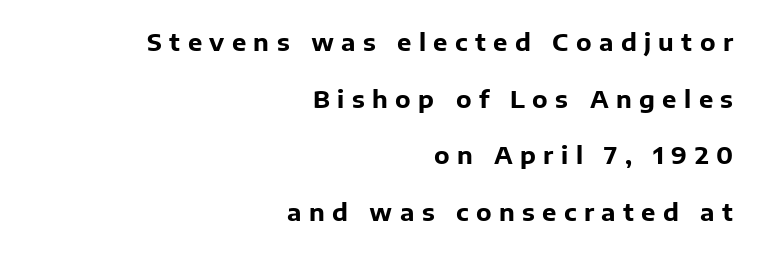
These lines stack with their right ends in a neat column. Glance below the letters and you will spot only blank space. Glyph-to-glyph distance is far greater than everyday printed text. Is the type bold? Yes — the strokes are clearly thick and heavy. Designer's note — italics off, roman on.
